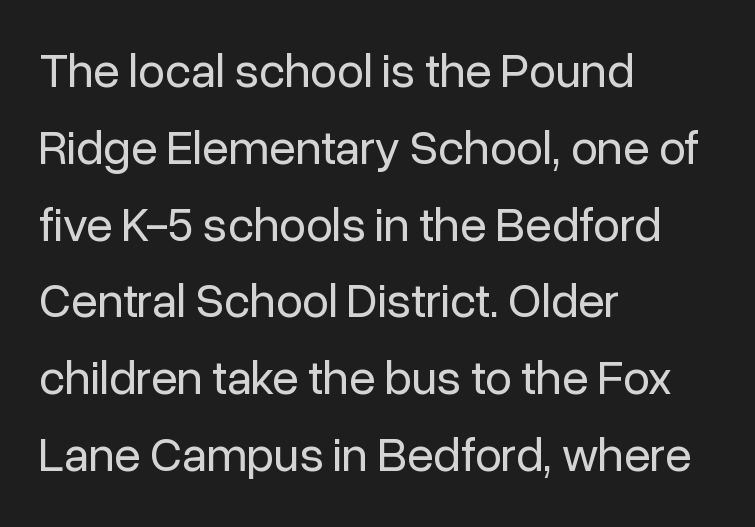
The image shows 48 px regular-weight sans-serif type, upright; set left-aligned, normal line spacing (1.6x), normal letter spacing, not underlined; low stroke contrast and a medium x-height.
